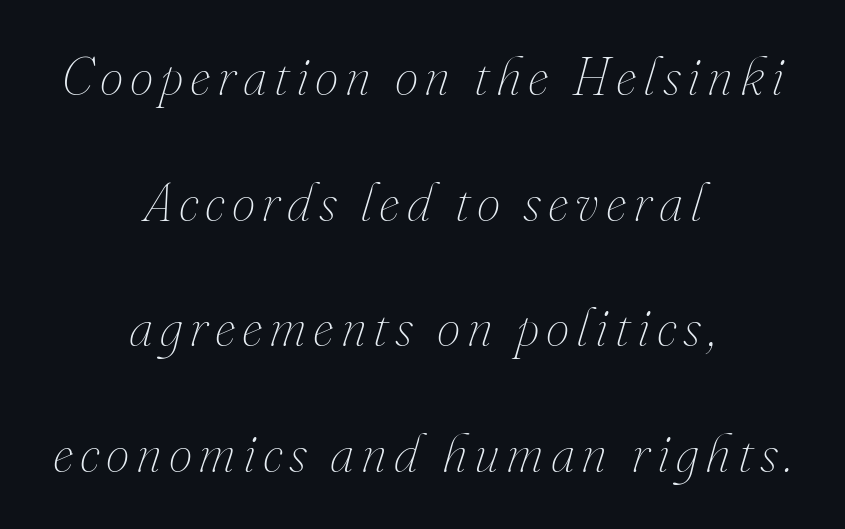
Q: Is the text bold? A: No.
Q: Is the text italic (slanted)? A: Yes, it leans right by about 16 degrees.
Q: Is the text underlined? A: No.
Q: How is the paragraph aligned? A: Centered.
Q: Is the spacing between lines tight, normal or loose? A: Loose.
Q: Width (condensed, normal, or wide)? A: Normal.
Q: Stroke contrast? A: Medium.
Q: x-height? A: Small.
Q: Monospaced? A: No.
